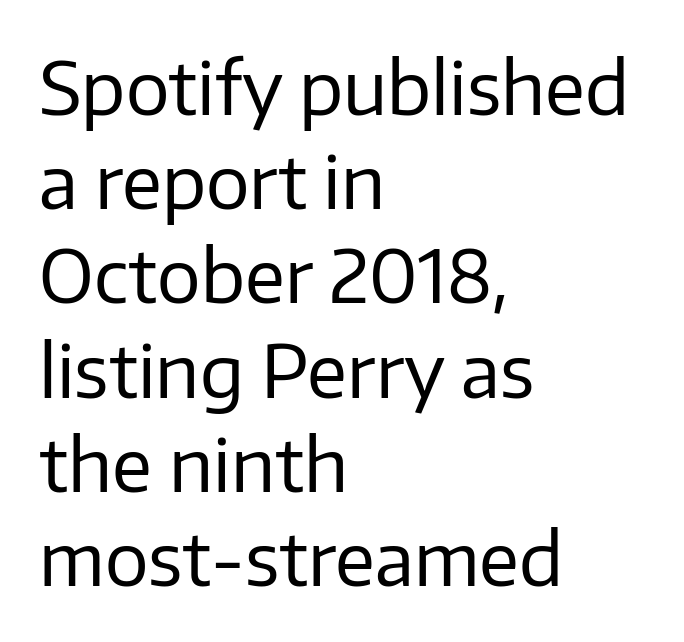
{"serif": "no", "italic": "no", "bold": "no", "weight": "regular", "width": "normal", "stroke_contrast": "low", "x_height": "medium", "monospaced": "no", "underline": "no", "align": "left", "line_spacing": "normal", "line_spacing_ratio": 1.29, "letter_spacing": "normal", "letter_spacing_em": 0.0, "glyph_px": 73}
